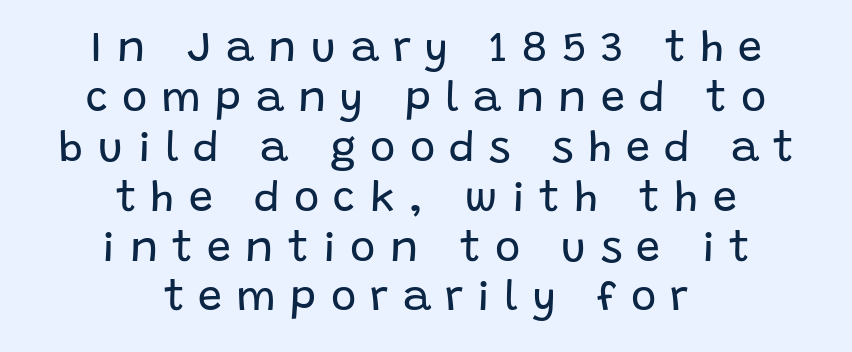
{"serif": "no", "italic": "no", "bold": "no", "weight": "regular", "width": "normal", "stroke_contrast": "low", "x_height": "large", "monospaced": "no", "underline": "no", "align": "center", "line_spacing_ratio": 1.16, "letter_spacing": "wide", "letter_spacing_em": 0.33, "glyph_px": 43}
